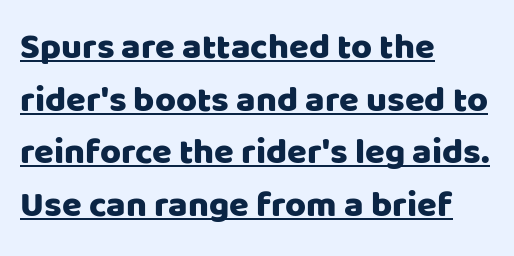
These lines are set flush left with a ragged right edge. Honestly, the underline is the first thing you notice here. Does the leading feel generous? No, just average. Unlike italic type, these characters show no tilt at all.
